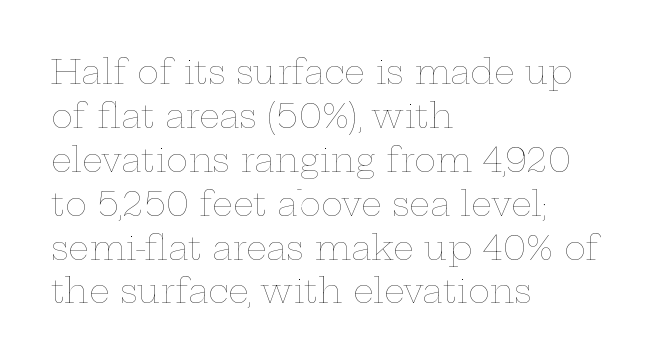
The line-height multiplier appears to be the usual default. Letter spacing: default. The rag falls on the right side of this text block. Spacing verdict: proportional, widths tailored to each character. Style check: upright. Nobody drew a line under any word here.
